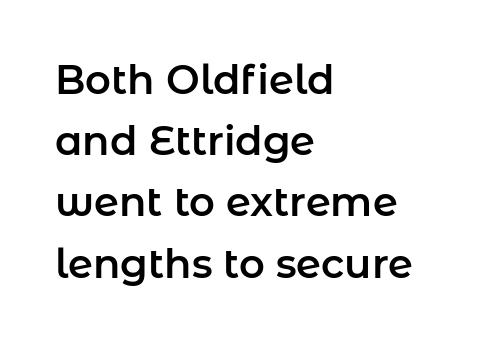
Short note: letters normally spaced. Characters remain perfectly vertical along every line. A normal amount of white space separates one row of letters from the next. A bare baseline throughout the passage. In terms of letterform style, serifs are entirely absent. The rendering uses natural spacing where letterforms have individual widths.
